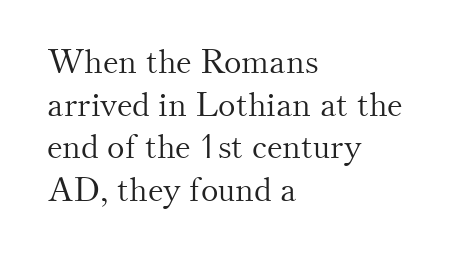
Caption: face not bold, strokes unweighted. Students, note that the glyphs here touch the page at normal intervals. Serifs: yes, visible at the terminals of the letterforms. Visually the block forms a straight wall on the left and a jagged coastline on the right. Decoration check: the copy has no underline. Character widths vary here, with narrow letters taking less room than wide ones.
